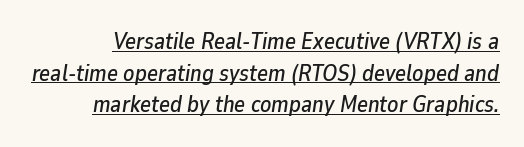
{"italic": "yes", "lean": "right", "slant_degrees": 9, "underline": "yes", "line_spacing": "normal", "line_spacing_ratio": 1.38, "letter_spacing": "normal", "letter_spacing_em": 0.0, "glyph_px": 23}
